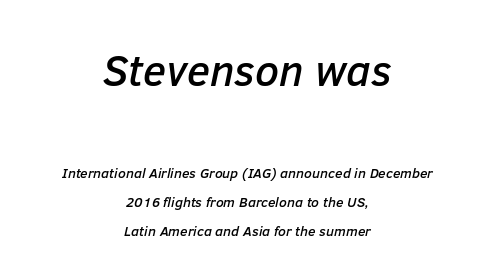
{"italic": "yes", "lean": "right", "slant_degrees": 12, "width": "normal", "stroke_contrast": "low", "x_height": "medium", "monospaced": "no", "underline": "no", "align": "center", "line_spacing": "loose", "line_spacing_ratio": 2.07, "letter_spacing": "normal", "letter_spacing_em": 0.0, "larger_block": "first", "size_ratio": 3.07, "glyph_px": 43}
